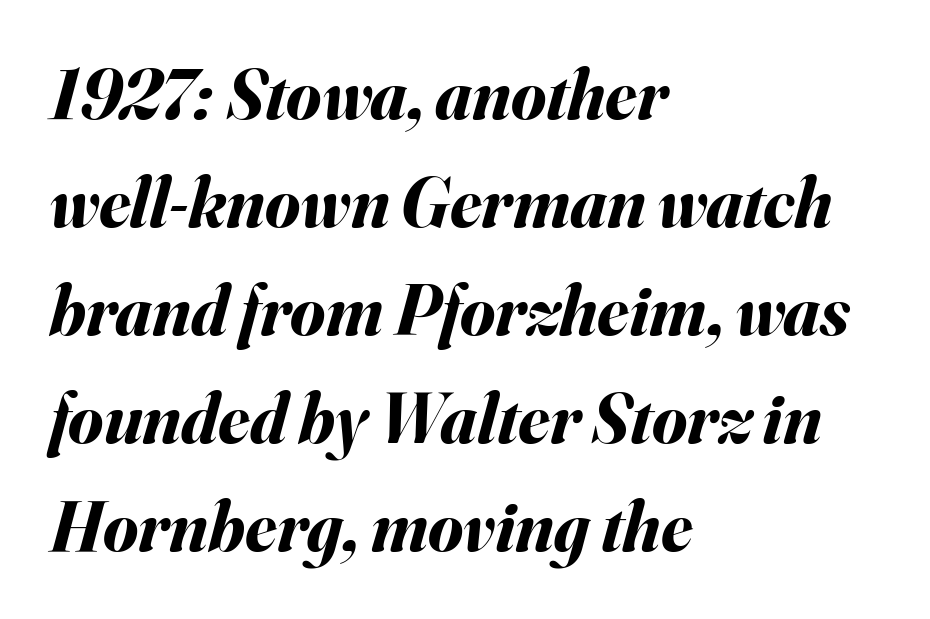
Slant detected: the letters are inclined. These lines are set flush left with a ragged right edge. Each letter keeps its own natural width here, so spacing adapts to shape. Horizontal bands of white between lines are of average thickness. A bare baseline throughout the passage. Weight: bold.
